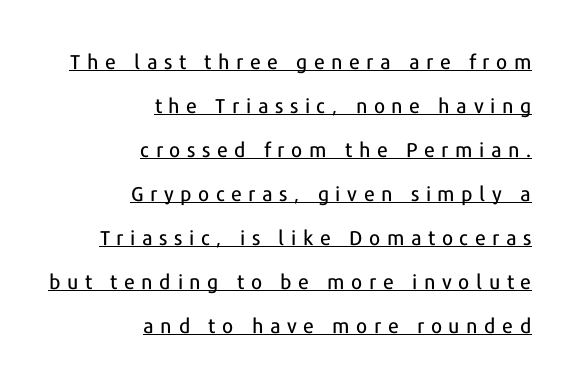
How would I describe the line gaps? Wide and relaxed. The words here are underlined. Ascenders rise straight up at ninety degrees. Compared with typical body copy, the letter spacing here is much looser.
